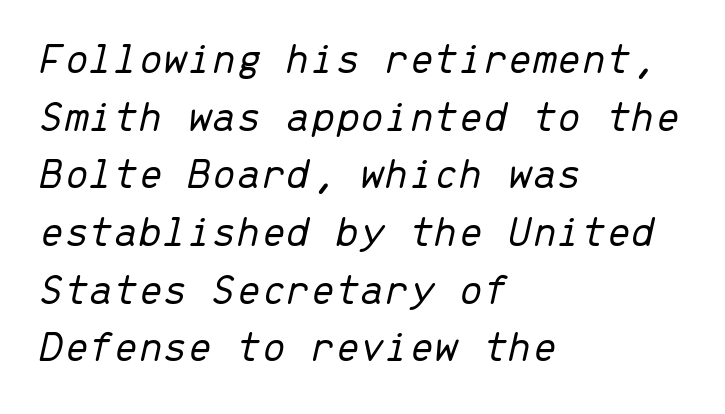
Q: Is the text bold? A: No.
Q: Is the text italic (slanted)? A: Yes, it leans right by about 13 degrees.
Q: Is the text underlined? A: No.
Q: How is the paragraph aligned? A: Left-aligned.
Q: Is the spacing between letters normal or unusually wide? A: Normal.
Q: Is the spacing between lines tight, normal or loose? A: Normal.
Q: Width (condensed, normal, or wide)? A: Normal.
Q: Stroke contrast? A: Low.
Q: x-height? A: Medium.
Q: Monospaced? A: Yes.
